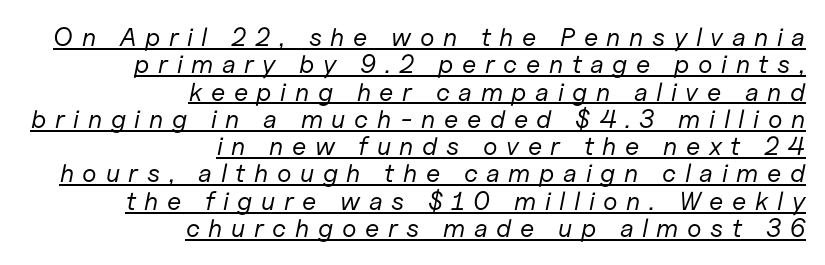
The image shows 26 px text type, italic (leaning right); set right-aligned, tight line spacing (1.05x), unusually wide letter spacing (+0.33 em), underlined.
